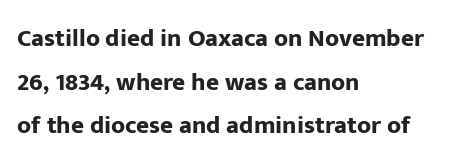
The image shows 25 px bold type, upright; set left-aligned, line spacing 1.75x, normal letter spacing, not underlined.
